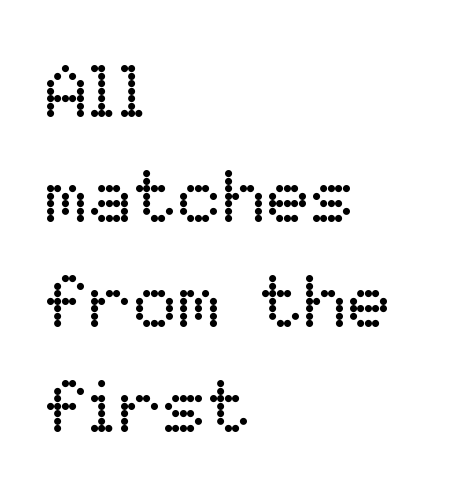
Q: Is the text bold? A: No.
Q: Is the text italic (slanted)? A: No, it is upright.
Q: Is the text underlined? A: No.
Q: How is the paragraph aligned? A: Left-aligned.
Q: Is the spacing between letters normal or unusually wide? A: Normal.
Q: Is the spacing between lines tight, normal or loose? A: Normal.
Q: Width (condensed, normal, or wide)? A: Normal.
Q: Stroke contrast? A: Low.
Q: x-height? A: Medium.
Q: Monospaced? A: No.
